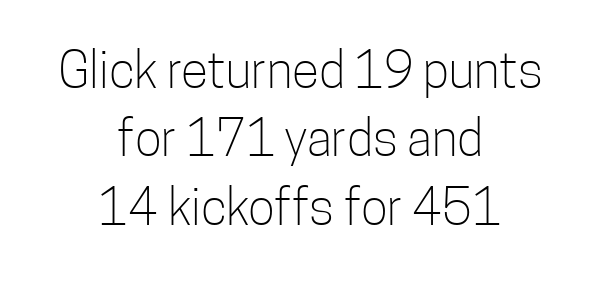
{"serif": "no", "italic": "no", "bold": "no", "weight": "light", "width": "condensed", "stroke_contrast": "low", "x_height": "medium", "monospaced": "no", "underline": "no", "align": "center", "line_spacing": "normal", "line_spacing_ratio": 1.37, "letter_spacing": "normal", "letter_spacing_em": 0.0, "glyph_px": 50}
